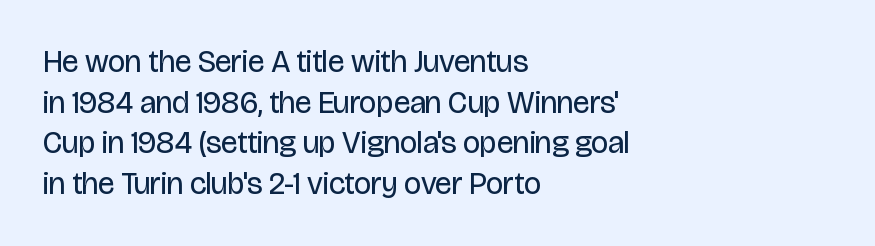
The line texture is even and compact thanks to regular tracking. Each letter keeps its own natural width here, so spacing adapts to shape. The font's upright variant was chosen for this text. The designer went with a sans here, leaving each stem footless. Vertical stems look standard width or narrower in stroke. Visually the block forms a straight wall on the left and a jagged coastline on the right.
